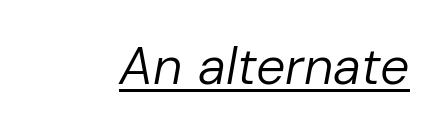
The rendering keeps characters at their native spacing. Observe the lean: these are italic letterforms. The typesetter has applied underlining to the passage shown. This sample has the flowing, uneven cadence of proportional lettering.
